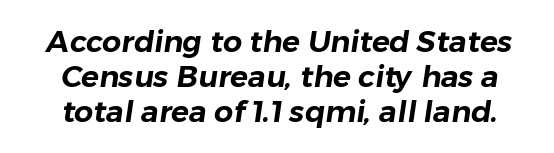
Q: Is the typeface a serif or a sans-serif typeface? A: Sans-serif.
Q: Is the text underlined? A: No.
Q: Is the spacing between letters normal or unusually wide? A: Normal.
Q: Width (condensed, normal, or wide)? A: Normal.
Q: Stroke contrast? A: Low.
Q: x-height? A: Medium.
Q: Monospaced? A: No.
